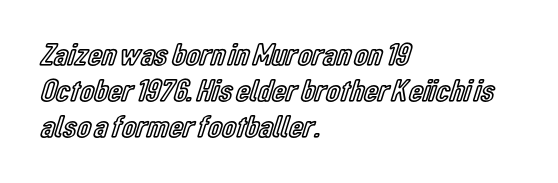
Every row of glyphs begins at an identical x-position on the left. Glance below the letters and you will spot only blank space. The passage shown is typed in a proportional face where columns would drift. This rendering leaves character spacing at its baseline value. The designer dialed line spacing down below the default.
